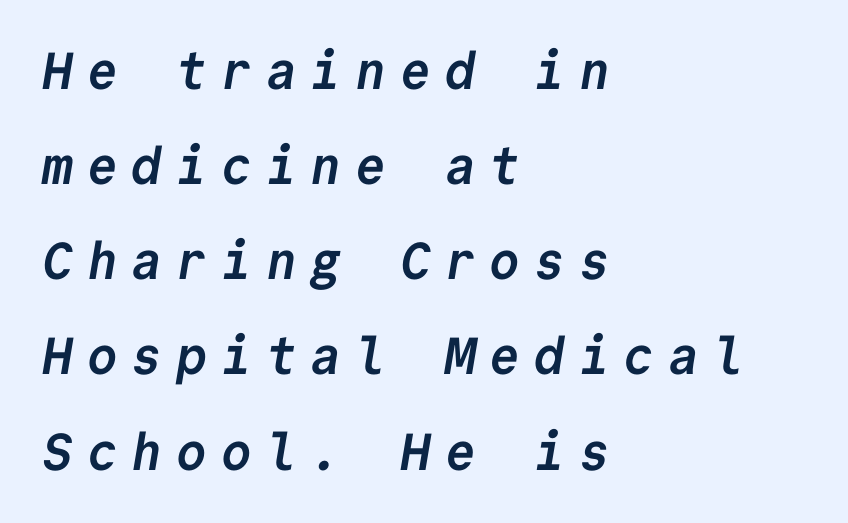
{"serif": "no", "bold": "yes", "weight": "semibold", "width": "normal", "stroke_contrast": "low", "x_height": "medium", "monospaced": "yes", "underline": "no", "align": "left", "line_spacing_ratio": 1.83, "letter_spacing": "wide", "letter_spacing_em": 0.26, "glyph_px": 52}
